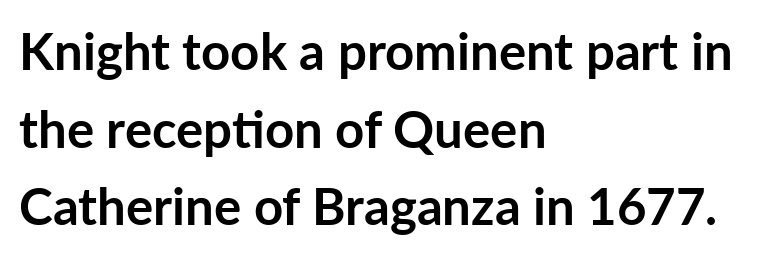
Q: Is the text bold? A: Yes.
Q: Is the text italic (slanted)? A: No, it is upright.
Q: Is the typeface a serif or a sans-serif typeface? A: Sans-serif.
Q: Is the text underlined? A: No.
Q: How is the paragraph aligned? A: Left-aligned.
Q: Is the spacing between letters normal or unusually wide? A: Normal.
Q: Is the spacing between lines tight, normal or loose? A: Normal.
Q: Width (condensed, normal, or wide)? A: Normal.
Q: Stroke contrast? A: Low.
Q: x-height? A: Medium.
Q: Monospaced? A: No.
